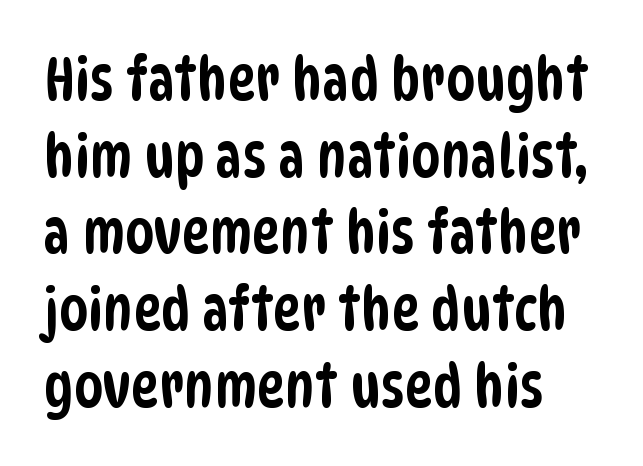
Nothing sits at the stroke ends, so this counts as sans-serif. The letters advance in unequal steps, a hallmark of proportional type. This rendering features lettering with no underline. A typesetter would call this leading conventional body-copy spacing. The lines are quadded left. Standard letterfit; no display-style spreading of the glyphs.
